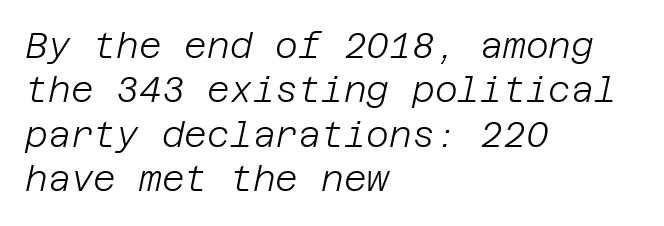
Q: Is the text bold? A: No.
Q: Is the text italic (slanted)? A: Yes, it leans right by about 12 degrees.
Q: Is the text underlined? A: No.
Q: How is the paragraph aligned? A: Left-aligned.
Q: Is the spacing between letters normal or unusually wide? A: Normal.
Q: Is the spacing between lines tight, normal or loose? A: Normal.
Q: Width (condensed, normal, or wide)? A: Normal.
Q: Stroke contrast? A: Low.
Q: x-height? A: Large.
